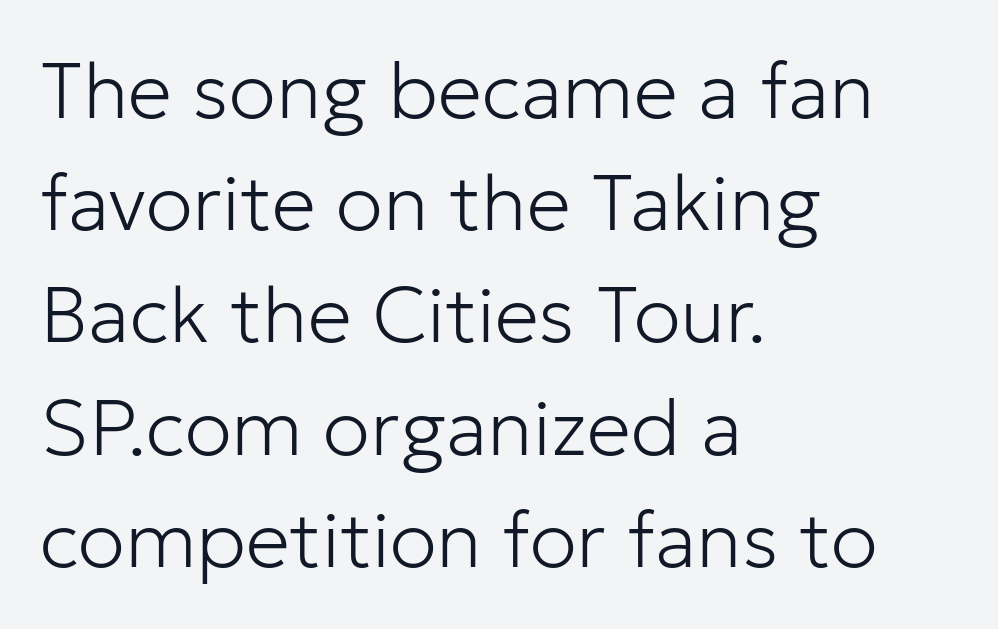
The image shows 79 px light sans-serif type, upright; set left-aligned, normal line spacing (1.42x), normal letter spacing, not underlined; low stroke contrast and a medium x-height.
